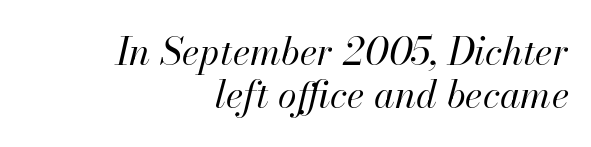
Horizontal bands of white between lines are thin slivers. Quick note: italic. Looks like regular typesetting: each glyph gets only the width it needs. The text block is weighted toward the right margin, trailing off unevenly leftward.
